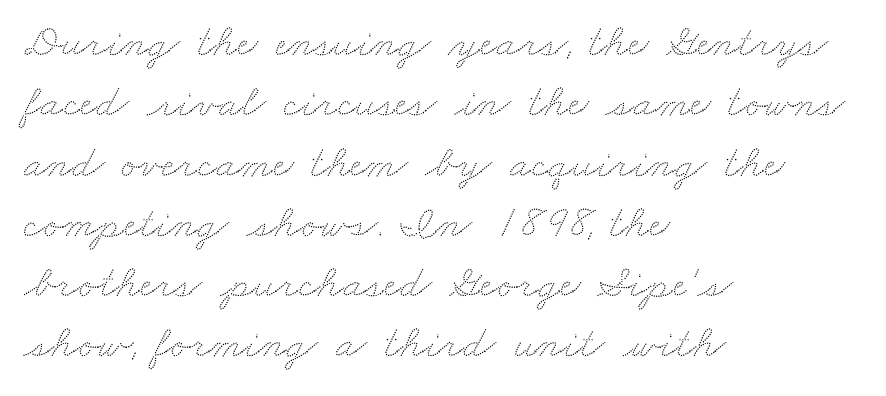
In CSS terms this would be text-align: left. Descender tails drop into unmarked territory. Notice how descenders clear the ascenders below comfortably — that's standard leading. Do the characters align in a grid? No, the font is proportional. The rendering keeps characters at their native spacing.
